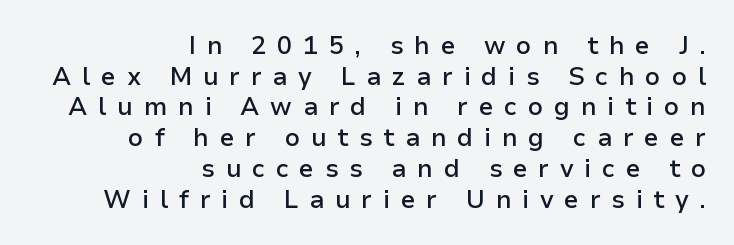
{"italic": "no", "bold": "semi", "underline": "no", "align": "right", "line_spacing_ratio": 1.23, "letter_spacing": "wide", "letter_spacing_em": 0.43, "glyph_px": 25}
